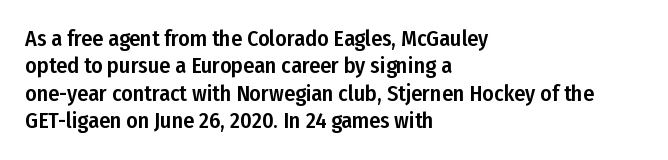
{"italic": "no", "underline": "no", "align": "left", "line_spacing": "normal", "line_spacing_ratio": 1.25, "letter_spacing": "normal", "letter_spacing_em": 0.0, "glyph_px": 22}
